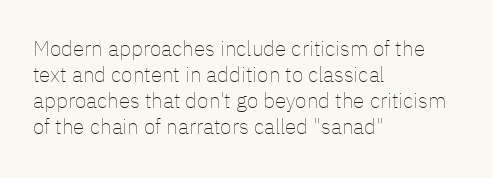
{"italic": "no", "bold": "no", "underline": "no", "align": "left", "line_spacing_ratio": 1.24, "letter_spacing": "normal", "letter_spacing_em": 0.0, "glyph_px": 21}
